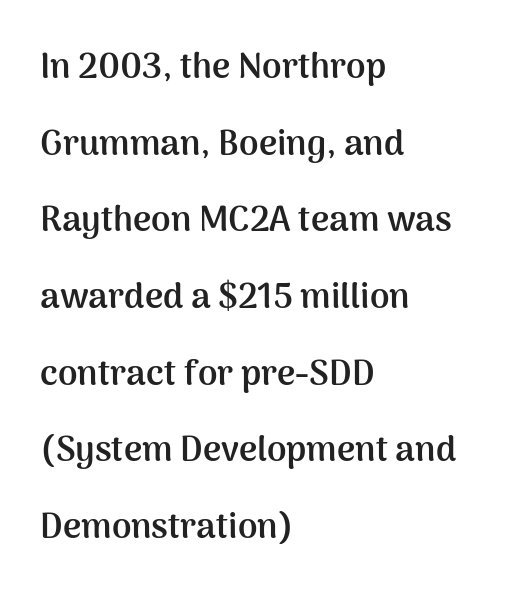
How would I describe the line gaps? Wide and relaxed. Nope, no serifs anywhere on these letters. Varying glyph widths throughout — classic text-font behaviour. Check the space under the baseline: it is left empty.
